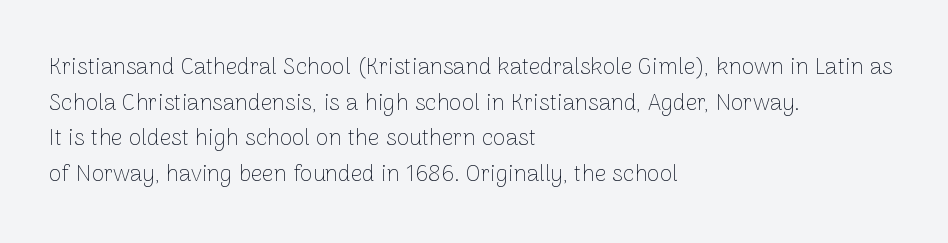
{"italic": "no", "bold": "no", "underline": "no", "align": "left", "line_spacing": "normal", "line_spacing_ratio": 1.55, "letter_spacing": "normal", "letter_spacing_em": 0.0, "glyph_px": 23}
